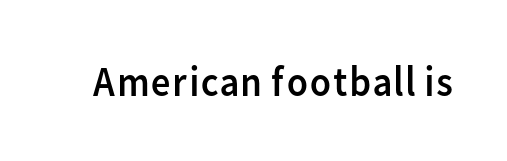
Q: Is the text bold? A: No.
Q: Is the text italic (slanted)? A: No, it is upright.
Q: Is the typeface a serif or a sans-serif typeface? A: Sans-serif.
Q: Is the text underlined? A: No.
Q: Is the spacing between letters normal or unusually wide? A: Normal.
Q: Width (condensed, normal, or wide)? A: Normal.
Q: Stroke contrast? A: Low.
Q: x-height? A: Medium.
Q: Monospaced? A: No.
